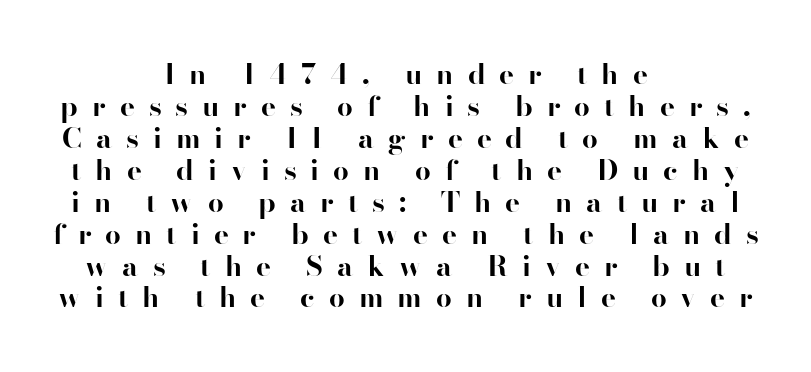
{"serif": "no", "italic": "no", "bold": "yes", "weight": "bold", "width": "normal", "stroke_contrast": "high", "x_height": "small", "monospaced": "no", "underline": "no", "align": "center", "line_spacing": "tight", "line_spacing_ratio": 1.14, "letter_spacing": "wide", "letter_spacing_em": 0.5, "glyph_px": 28}
